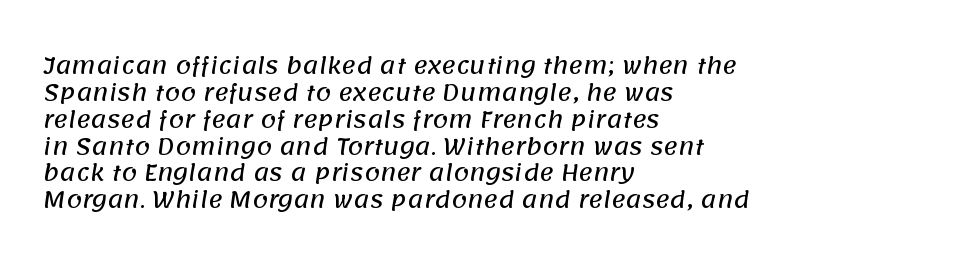
Underlining? Definitely not there. Does the copy run flush right? No — it runs flush left. Spacing between characters is what you'd get straight out of the box.
